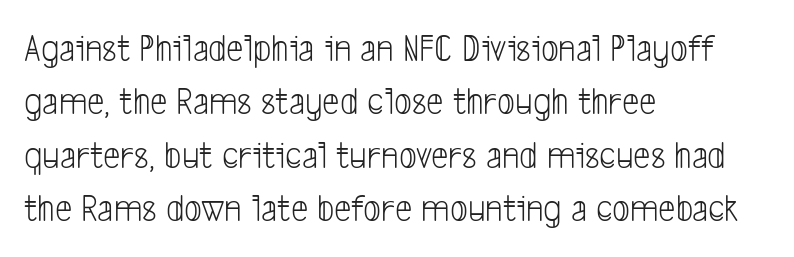
What's the leading like? Ordinary, nothing unusual. Note the varied advance widths — an 'i' is clearly narrower than an 'm'. The foot of each line stays bare and open. The horizontal fit of the characters is conventional and even.
